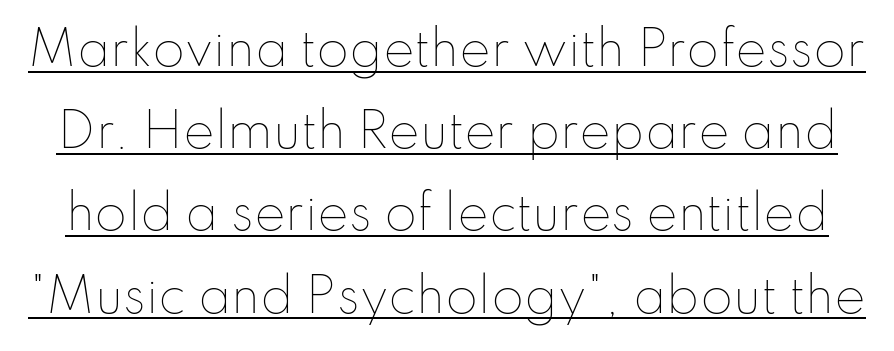
Q: Is the text bold? A: No.
Q: Is the text italic (slanted)? A: No, it is upright.
Q: Is the text underlined? A: Yes.
Q: Is the spacing between letters normal or unusually wide? A: Normal.
Q: Width (condensed, normal, or wide)? A: Normal.
Q: Stroke contrast? A: Low.
Q: x-height? A: Small.
Q: Monospaced? A: No.
